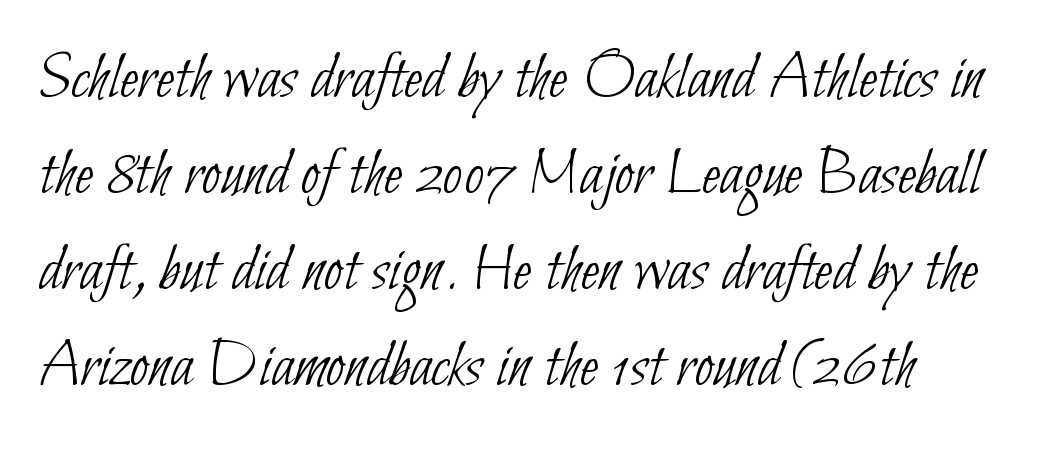
{"serif": "no", "bold": "no", "weight": "thin", "width": "condensed", "stroke_contrast": "low", "x_height": "small", "monospaced": "no", "underline": "no", "align": "left", "line_spacing": "normal", "line_spacing_ratio": 1.41, "letter_spacing": "normal", "letter_spacing_em": 0.0, "glyph_px": 68}
